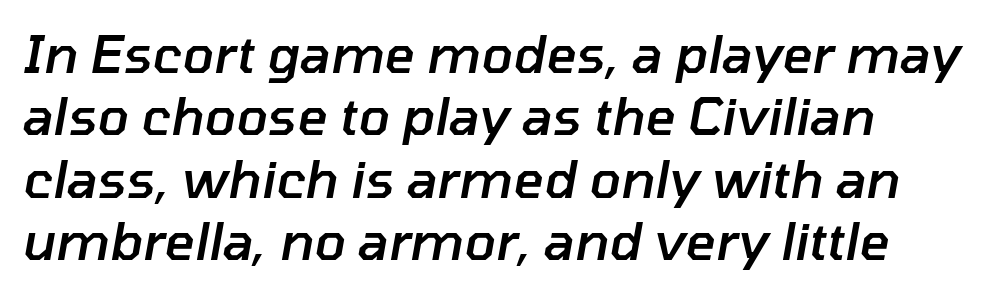
Q: Is the text bold? A: Semi-bold.
Q: Is the text italic (slanted)? A: Yes, it leans right by about 10 degrees.
Q: Is the text underlined? A: No.
Q: How is the paragraph aligned? A: Left-aligned.
Q: Is the spacing between letters normal or unusually wide? A: Normal.
Q: Width (condensed, normal, or wide)? A: Normal.
Q: Stroke contrast? A: Low.
Q: x-height? A: Medium.
Q: Monospaced? A: No.
